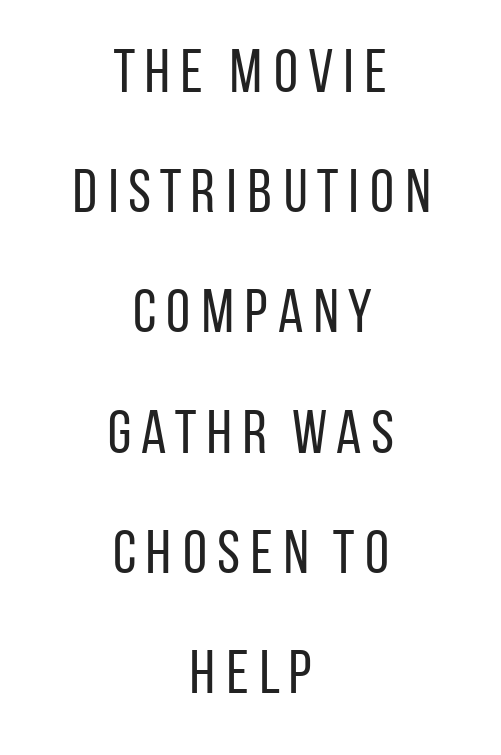
Q: Is the text bold? A: No.
Q: Is the text italic (slanted)? A: No, it is upright.
Q: Is the typeface a serif or a sans-serif typeface? A: Sans-serif.
Q: Is the text underlined? A: No.
Q: How is the paragraph aligned? A: Centered.
Q: Is the spacing between lines tight, normal or loose? A: Loose.
Q: Width (condensed, normal, or wide)? A: Condensed.
Q: Stroke contrast? A: Low.
Q: x-height? A: Large.
Q: Monospaced? A: No.
